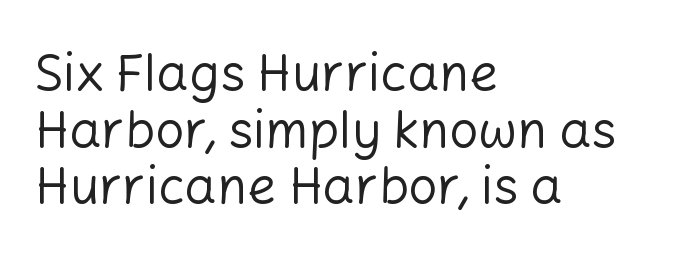
Q: Is the text bold? A: No.
Q: Is the text italic (slanted)? A: No, it is upright.
Q: Is the typeface a serif or a sans-serif typeface? A: Sans-serif.
Q: Is the text underlined? A: No.
Q: How is the paragraph aligned? A: Left-aligned.
Q: Is the spacing between letters normal or unusually wide? A: Normal.
Q: Is the spacing between lines tight, normal or loose? A: Tight.
Q: Width (condensed, normal, or wide)? A: Normal.
Q: Stroke contrast? A: Low.
Q: x-height? A: Medium.
Q: Monospaced? A: No.
